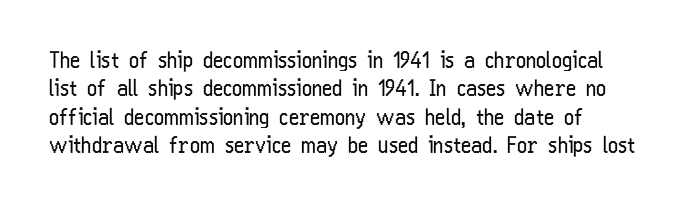
{"italic": "no", "bold": "no", "underline": "no", "line_spacing": "normal", "line_spacing_ratio": 1.29, "letter_spacing": "normal", "letter_spacing_em": 0.0, "glyph_px": 22}
